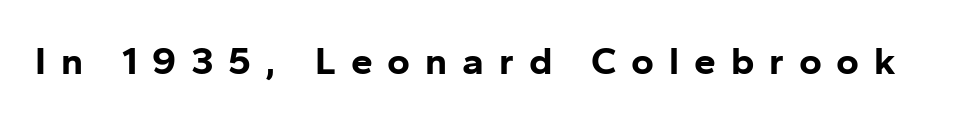
The image shows 39 px bold sans-serif type, upright; set unusually wide letter spacing (+0.38 em), not underlined; low stroke contrast and a medium x-height.
